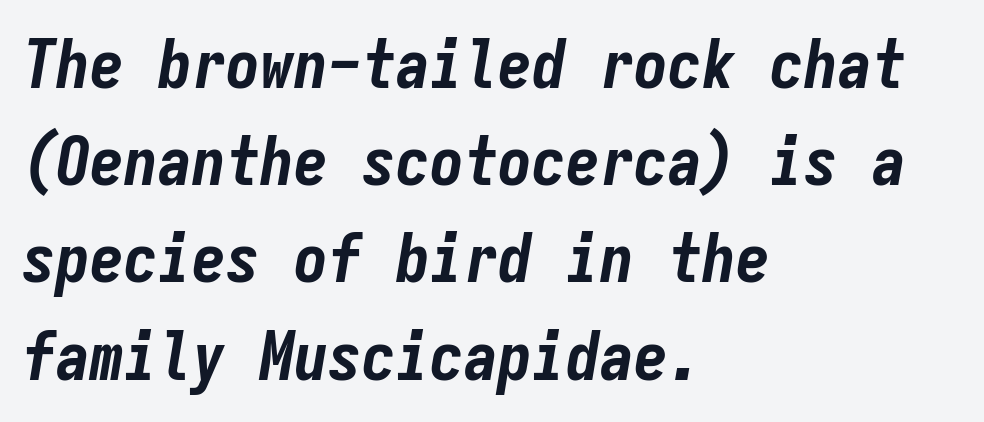
The image shows 68 px bold, condensed type, italic (leaning right), monospaced; set left-aligned, normal line spacing (1.43x), normal letter spacing, not underlined; low stroke contrast and a medium x-height.
